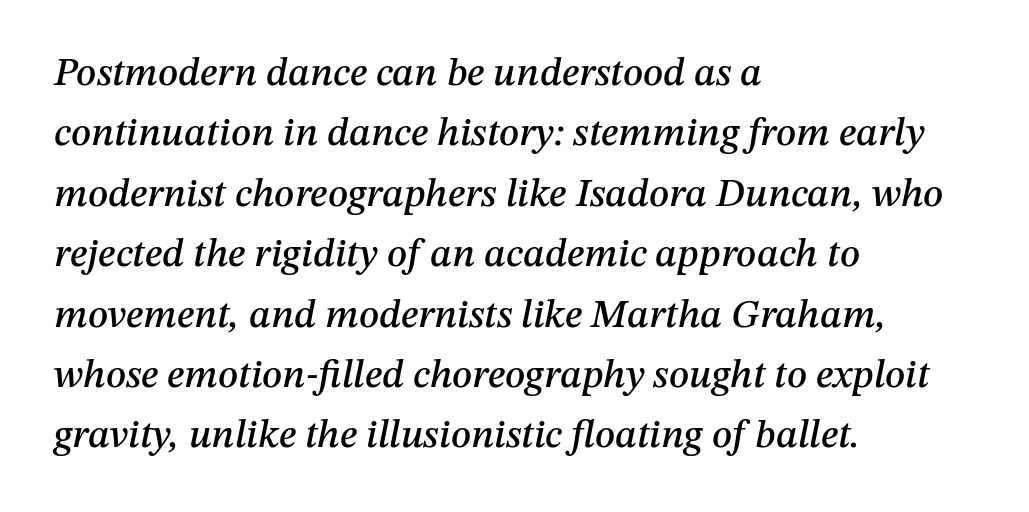
The image shows 40 px text type, italic (leaning right); set left-aligned, normal line spacing (1.51x), normal letter spacing, not underlined; medium stroke contrast and a medium x-height.
